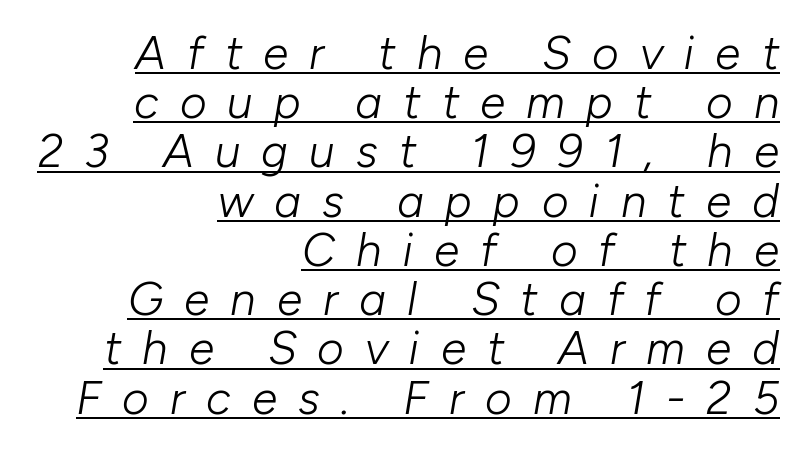
Vertical spacing — tight. Casual observation: everything's shoved over to the right. Proportional: the letters do not fall into vertical columns. Observe the wide spacing: letters keep a clear distance from each other. The text carries the slant typical of an italic or oblique font.
